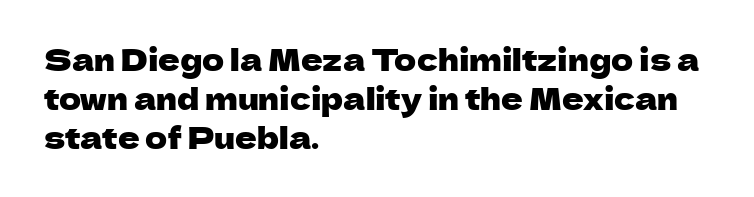
{"serif": "no", "italic": "no", "width": "normal", "stroke_contrast": "low", "x_height": "medium", "monospaced": "no", "underline": "no", "align": "left", "line_spacing": "normal", "line_spacing_ratio": 1.3, "letter_spacing": "normal", "letter_spacing_em": 0.0, "glyph_px": 30}
